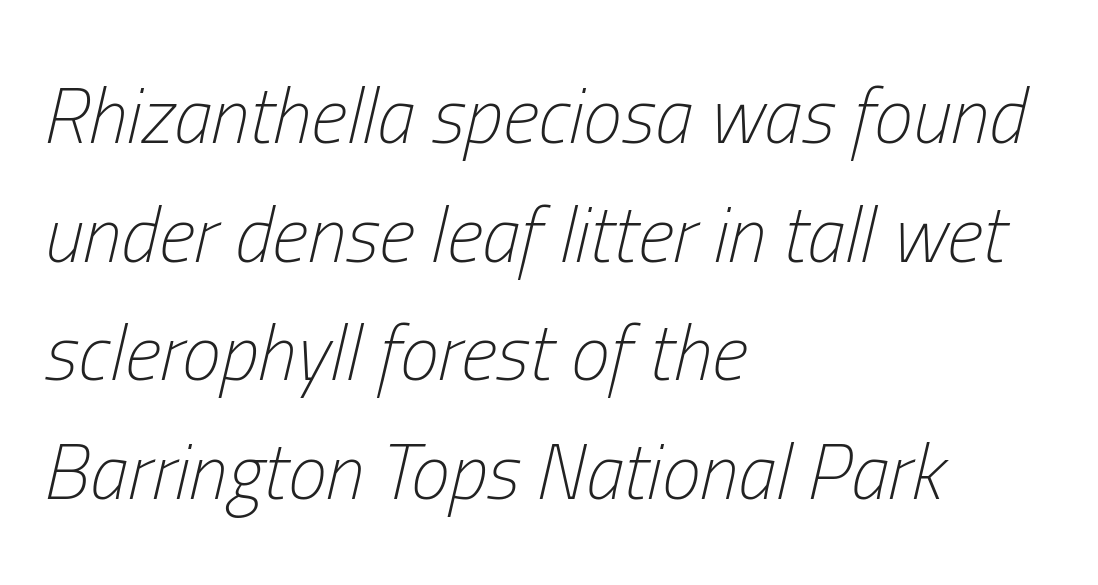
Q: Is the text bold? A: No.
Q: Is the text italic (slanted)? A: Yes, it leans right by about 13 degrees.
Q: Is the text underlined? A: No.
Q: How is the paragraph aligned? A: Left-aligned.
Q: Is the spacing between letters normal or unusually wide? A: Normal.
Q: Is the spacing between lines tight, normal or loose? A: Normal.
Q: Width (condensed, normal, or wide)? A: Condensed.
Q: Stroke contrast? A: Low.
Q: x-height? A: Medium.
Q: Monospaced? A: No.
